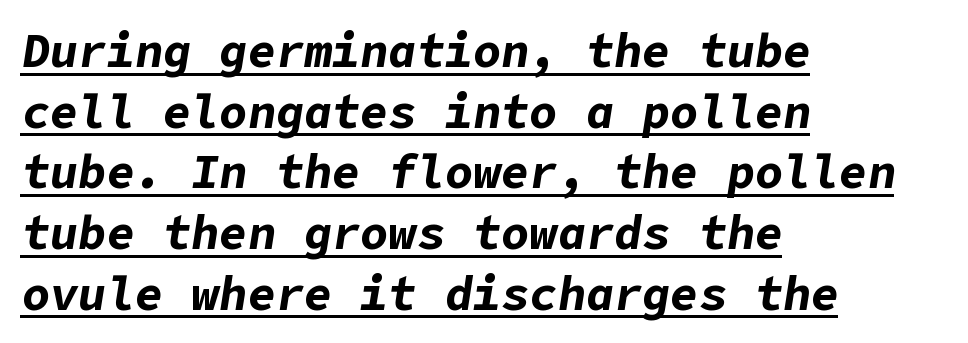
Q: Is the text bold? A: Yes.
Q: Is the text italic (slanted)? A: Yes, it leans right by about 9 degrees.
Q: Is the text underlined? A: Yes.
Q: How is the paragraph aligned? A: Left-aligned.
Q: Is the spacing between letters normal or unusually wide? A: Normal.
Q: Is the spacing between lines tight, normal or loose? A: Normal.
Q: Width (condensed, normal, or wide)? A: Normal.
Q: Stroke contrast? A: Low.
Q: x-height? A: Medium.
